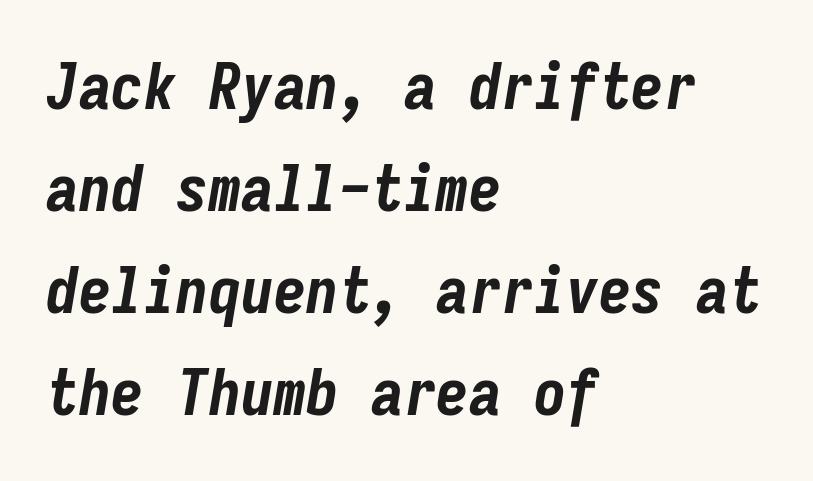
{"italic": "yes", "lean": "right", "slant_degrees": 9, "bold": "yes", "weight": "bold", "width": "condensed", "stroke_contrast": "low", "x_height": "medium", "monospaced": "yes", "underline": "no", "align": "left", "line_spacing": "normal", "line_spacing_ratio": 1.57, "letter_spacing": "normal", "letter_spacing_em": 0.0, "glyph_px": 65}
